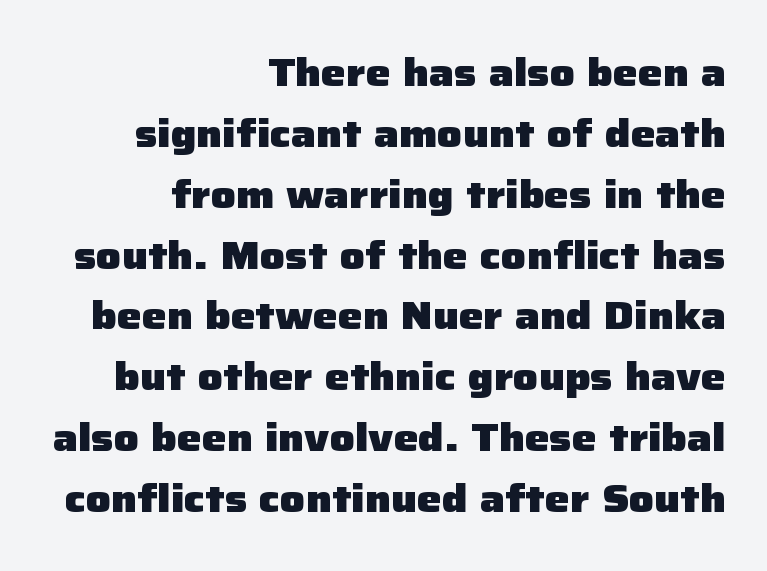
Q: Is the text bold? A: Yes.
Q: Is the text italic (slanted)? A: No, it is upright.
Q: Is the typeface a serif or a sans-serif typeface? A: Sans-serif.
Q: Is the text underlined? A: No.
Q: How is the paragraph aligned? A: Right-aligned.
Q: Is the spacing between letters normal or unusually wide? A: Normal.
Q: Is the spacing between lines tight, normal or loose? A: Normal.
Q: Width (condensed, normal, or wide)? A: Normal.
Q: Stroke contrast? A: Low.
Q: x-height? A: Medium.
Q: Monospaced? A: No.
